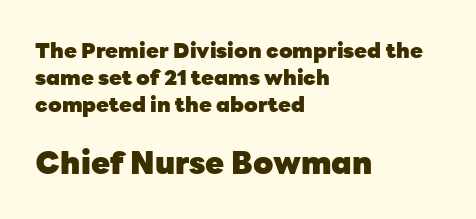
{"serif": "no", "italic": "no", "bold": "yes", "weight": "heavy", "width": "normal", "stroke_contrast": "low", "x_height": "medium", "monospaced": "no", "underline": "no", "align": "left", "line_spacing": "normal", "line_spacing_ratio": 1.29, "letter_spacing": "normal", "letter_spacing_em": 0.0, "larger_block": "second", "size_ratio": 1.48, "glyph_px": 31}
